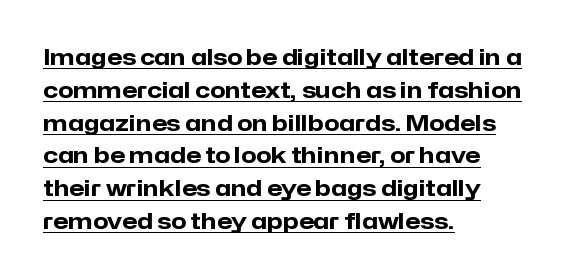
In terms of posture, this sample is upright. Check the space under the baseline: a stroke is drawn there. Reading down the block, your eye returns to a fixed left position each line. Plenty of ink on the page — the face is bold.
